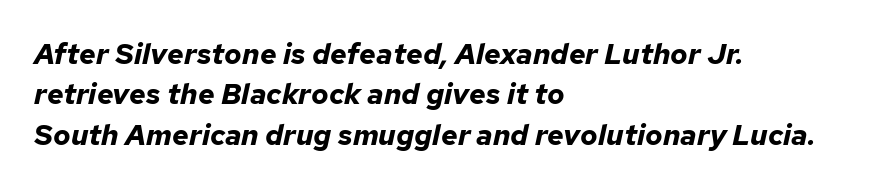
The image shows 29 px bold type, italic (leaning right); set left-aligned, normal line spacing (1.39x), normal letter spacing, not underlined; low stroke contrast and a medium x-height.
